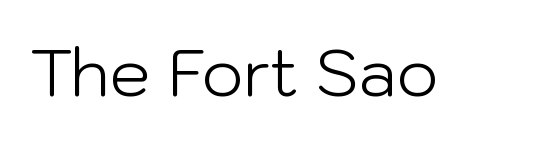
Q: Is the text bold? A: No.
Q: Is the text italic (slanted)? A: No, it is upright.
Q: Is the typeface a serif or a sans-serif typeface? A: Sans-serif.
Q: Is the text underlined? A: No.
Q: Is the spacing between letters normal or unusually wide? A: Normal.
Q: Width (condensed, normal, or wide)? A: Normal.
Q: Stroke contrast? A: Low.
Q: x-height? A: Medium.
Q: Monospaced? A: No.
